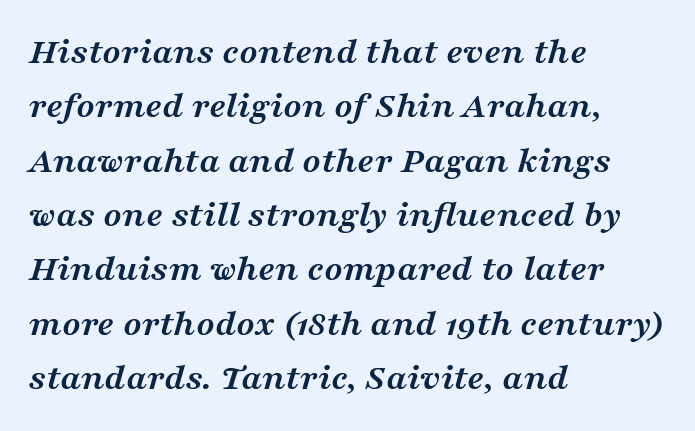
Q: Is the text bold? A: Yes.
Q: Is the text italic (slanted)? A: Yes, it leans right by about 16 degrees.
Q: Is the typeface a serif or a sans-serif typeface? A: Serif.
Q: Is the text underlined? A: No.
Q: How is the paragraph aligned? A: Left-aligned.
Q: Is the spacing between letters normal or unusually wide? A: Normal.
Q: Is the spacing between lines tight, normal or loose? A: Normal.
Q: Width (condensed, normal, or wide)? A: Wide.
Q: Stroke contrast? A: Medium.
Q: x-height? A: Medium.
Q: Monospaced? A: No.
